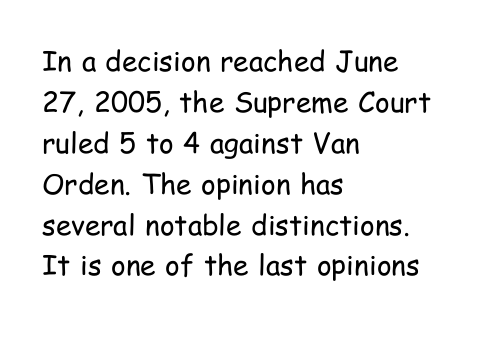
{"serif": "no", "italic": "no", "bold": "no", "weight": "regular", "width": "condensed", "stroke_contrast": "low", "x_height": "medium", "monospaced": "no", "underline": "no", "align": "left", "line_spacing": "normal", "line_spacing_ratio": 1.46, "letter_spacing": "normal", "letter_spacing_em": 0.0, "glyph_px": 28}
